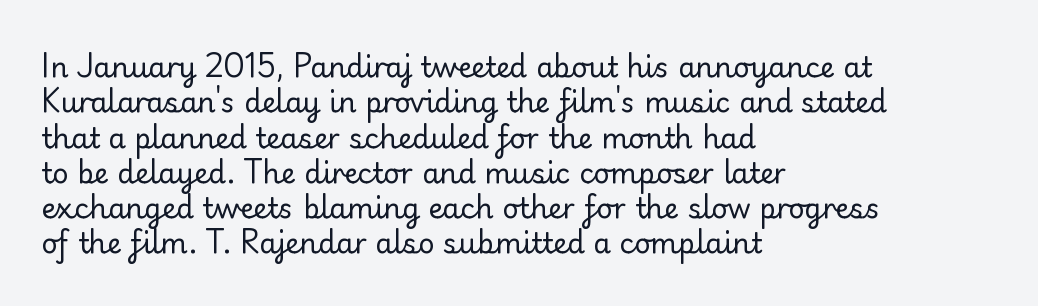
The image shows 28 px regular-weight sans-serif type, upright; set left-aligned, normal line spacing (1.26x), normal letter spacing, not underlined; low stroke contrast and a small x-height.
